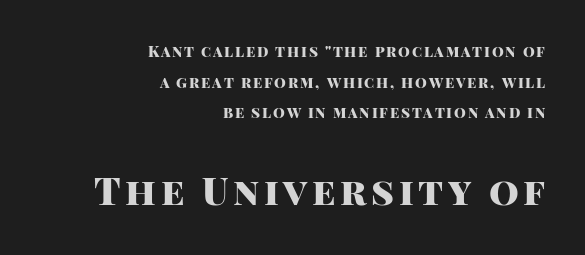
{"serif": "no", "italic": "no", "bold": "yes", "weight": "heavy", "width": "normal", "stroke_contrast": "high", "x_height": "large", "monospaced": "no", "underline": "no", "align": "right", "line_spacing": "loose", "line_spacing_ratio": 2.05, "larger_block": "second", "size_ratio": 2.53, "glyph_px": 38}
